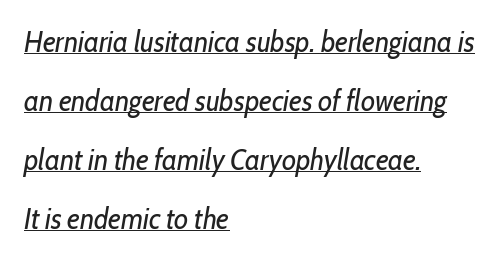
The image shows 29 px regular-weight, condensed type, italic (leaning right); set left-aligned, loose line spacing (2.03x), normal letter spacing, underlined; low stroke contrast and a medium x-height.
